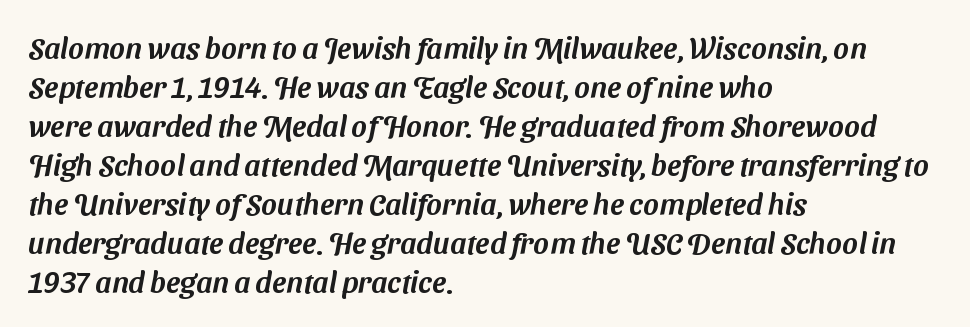
The foot of each line stays bare and open. This sample uses plain, unmodified letter spacing. The typesetter chose a ragged-right arrangement here. Classification — sans serif. Normally led — the rows are evenly, conventionally spaced.
